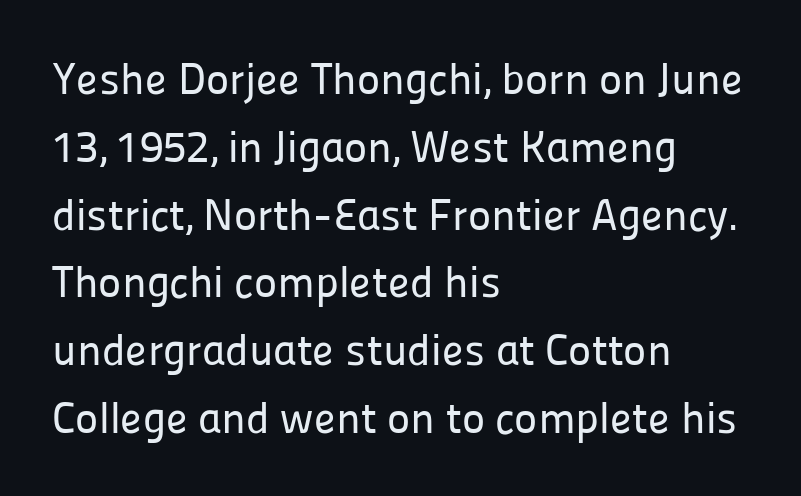
Q: Is the text italic (slanted)? A: No, it is upright.
Q: Is the typeface a serif or a sans-serif typeface? A: Sans-serif.
Q: Is the text underlined? A: No.
Q: How is the paragraph aligned? A: Left-aligned.
Q: Is the spacing between letters normal or unusually wide? A: Normal.
Q: Is the spacing between lines tight, normal or loose? A: Normal.
Q: Width (condensed, normal, or wide)? A: Normal.
Q: Stroke contrast? A: Low.
Q: x-height? A: Medium.
Q: Monospaced? A: No.
